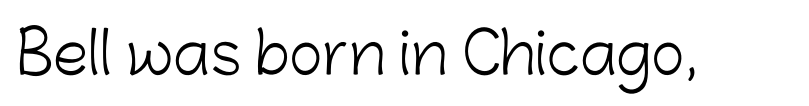
{"serif": "no", "italic": "no", "bold": "no", "weight": "light", "width": "normal", "stroke_contrast": "low", "x_height": "medium", "monospaced": "no", "underline": "no", "letter_spacing": "normal", "letter_spacing_em": 0.0, "glyph_px": 57}
